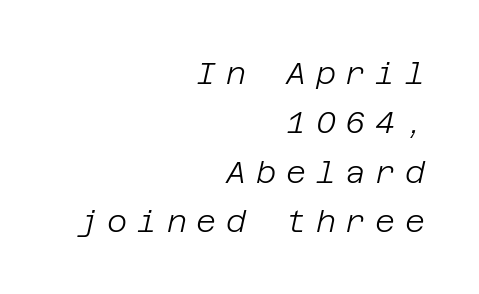
Emphasis-style slanted type is in use. The tracking jumps out immediately: characters are airy and widely separated. The lines sit at an ordinary, default distance from one another. Unbolded letterforms with no extra heft. This sample is right-justified, so line beginnings fall wherever the words allow.
